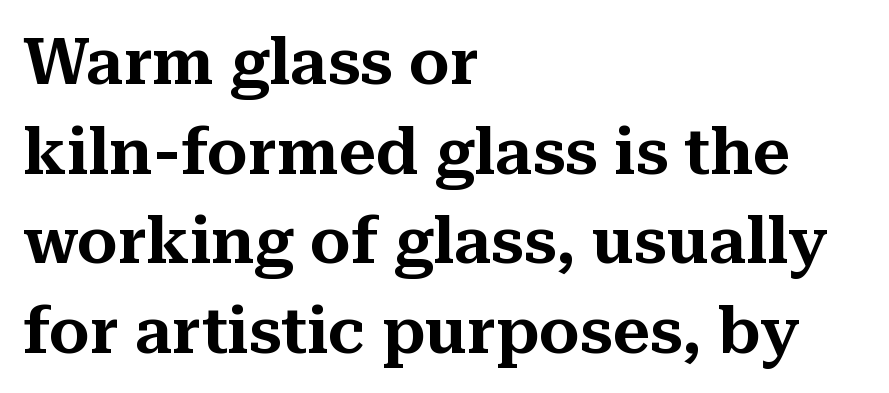
{"serif": "yes", "italic": "no", "width": "normal", "stroke_contrast": "medium", "x_height": "medium", "monospaced": "no", "underline": "no", "align": "left", "line_spacing": "normal", "line_spacing_ratio": 1.38, "letter_spacing": "normal", "letter_spacing_em": 0.0, "glyph_px": 65}
